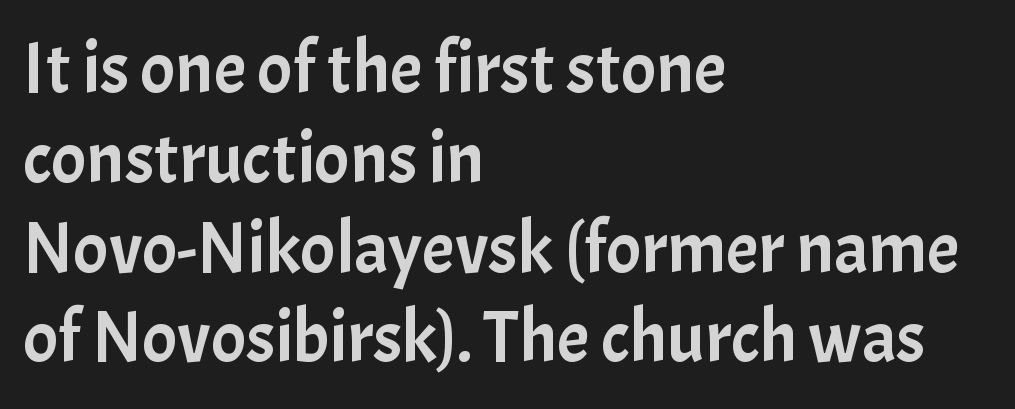
{"serif": "no", "italic": "no", "width": "normal", "stroke_contrast": "low", "x_height": "medium", "monospaced": "no", "underline": "no", "align": "left", "line_spacing_ratio": 1.23, "letter_spacing": "normal", "letter_spacing_em": 0.0, "glyph_px": 73}
